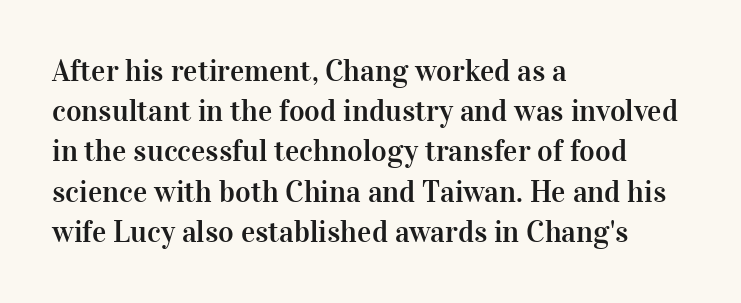
The image shows 30 px serif type, upright; set left-aligned, normal line spacing (1.34x), normal letter spacing, not underlined; high stroke contrast and a medium x-height.
